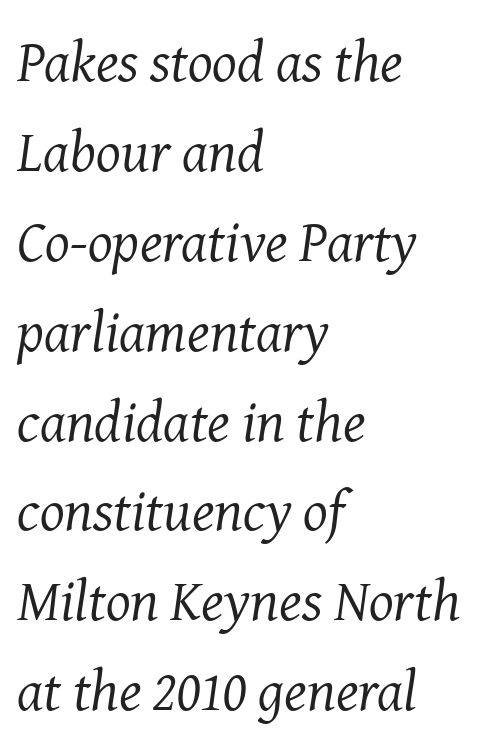
{"serif": "yes", "italic": "yes", "lean": "right", "slant_degrees": 8, "bold": "no", "weight": "regular", "width": "normal", "stroke_contrast": "medium", "x_height": "medium", "monospaced": "no", "underline": "no", "align": "left", "line_spacing": "normal", "line_spacing_ratio": 1.55, "letter_spacing": "normal", "letter_spacing_em": 0.0, "glyph_px": 58}
